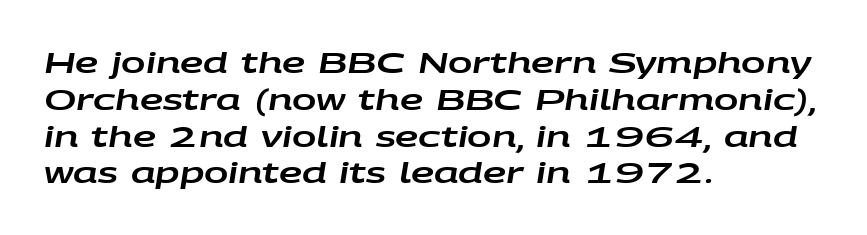
The image shows 29 px wide type, italic (leaning right); set left-aligned, normal line spacing (1.27x), normal letter spacing, not underlined; low stroke contrast and a large x-height.
